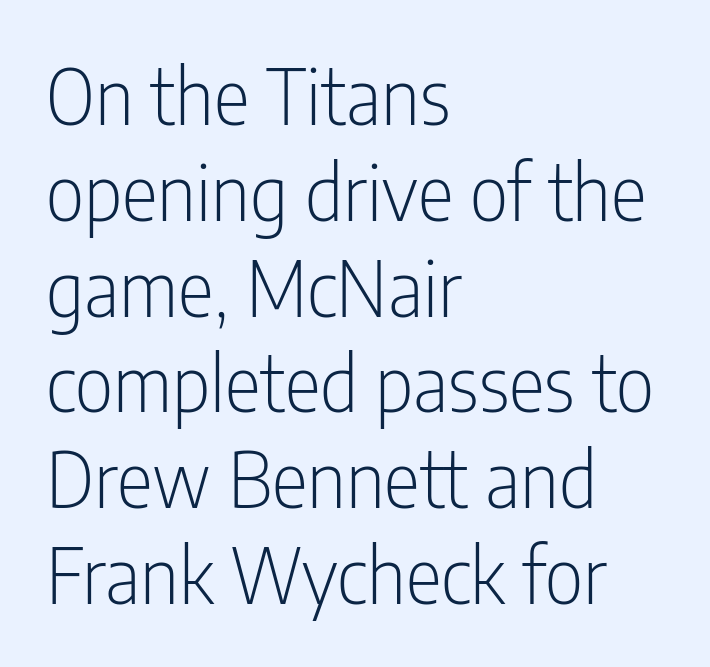
Each line starts at the same left margin while the right side varies. If you drew a line through each stem, it would be perfectly vertical. Letterform terminals end flat and unadorned throughout the passage. Descenders are the only things crossing below the line.
